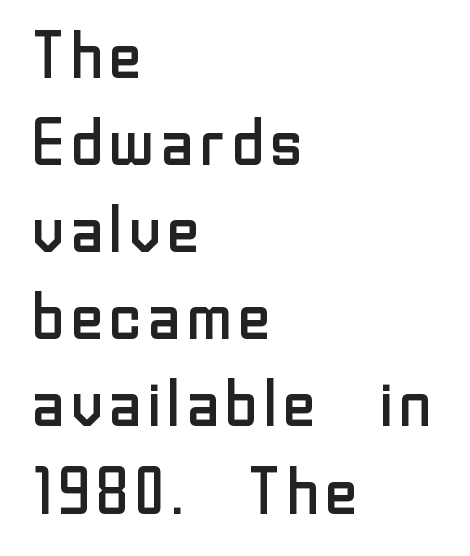
The image shows 66 px regular-weight sans-serif type, upright; set left-aligned, normal line spacing (1.32x), normal letter spacing, not underlined; low stroke contrast and a medium x-height.
